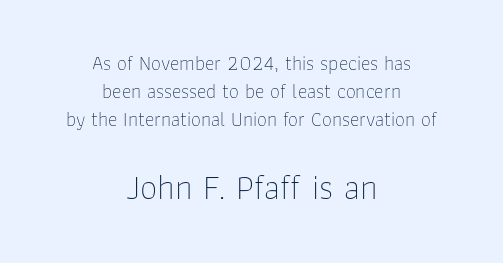
{"serif": "no", "italic": "no", "bold": "no", "weight": "thin", "width": "normal", "stroke_contrast": "low", "x_height": "medium", "monospaced": "no", "underline": "no", "align": "center", "line_spacing": "normal", "line_spacing_ratio": 1.39, "letter_spacing": "normal", "letter_spacing_em": 0.0, "larger_block": "second", "size_ratio": 1.75, "glyph_px": 35}
